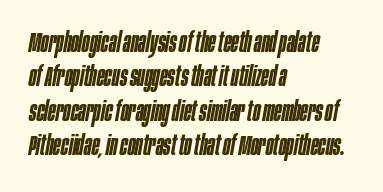
{"italic": "yes", "lean": "right", "slant_degrees": 10, "bold": "semi", "weight": "semibold", "width": "condensed", "stroke_contrast": "low", "x_height": "large", "monospaced": "no", "underline": "no", "align": "left", "line_spacing_ratio": 1.23, "letter_spacing": "normal", "letter_spacing_em": 0.0, "glyph_px": 28}
